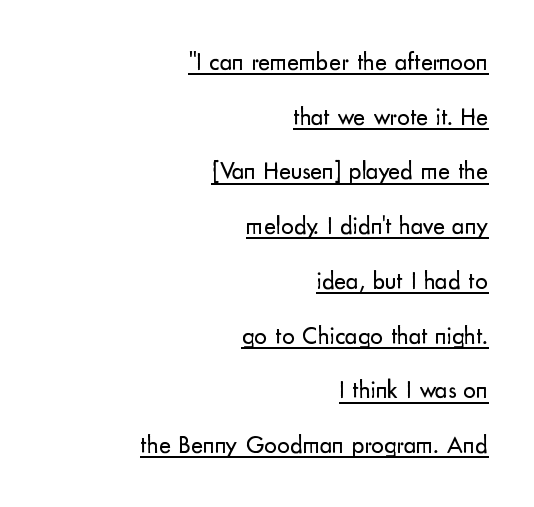
{"italic": "no", "bold": "no", "underline": "yes", "align": "right", "line_spacing": "loose", "line_spacing_ratio": 2.19, "letter_spacing": "normal", "letter_spacing_em": 0.0, "glyph_px": 25}
